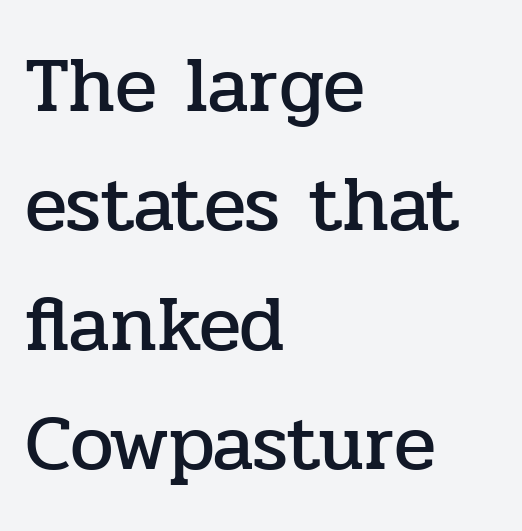
{"serif": "yes", "italic": "no", "width": "normal", "stroke_contrast": "low", "x_height": "medium", "monospaced": "no", "underline": "no", "align": "left", "line_spacing": "normal", "line_spacing_ratio": 1.53, "letter_spacing": "normal", "letter_spacing_em": 0.0, "glyph_px": 78}
